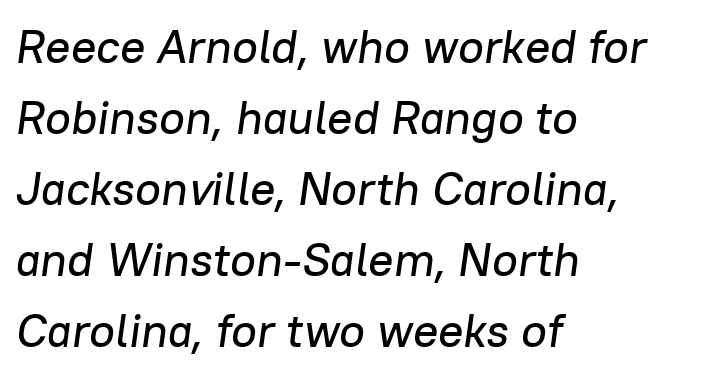
Q: Is the text italic (slanted)? A: Yes, it leans right by about 8 degrees.
Q: Is the text underlined? A: No.
Q: How is the paragraph aligned? A: Left-aligned.
Q: Is the spacing between letters normal or unusually wide? A: Normal.
Q: Is the spacing between lines tight, normal or loose? A: Normal.
Q: Width (condensed, normal, or wide)? A: Normal.
Q: Stroke contrast? A: Low.
Q: x-height? A: Medium.
Q: Monospaced? A: No.
